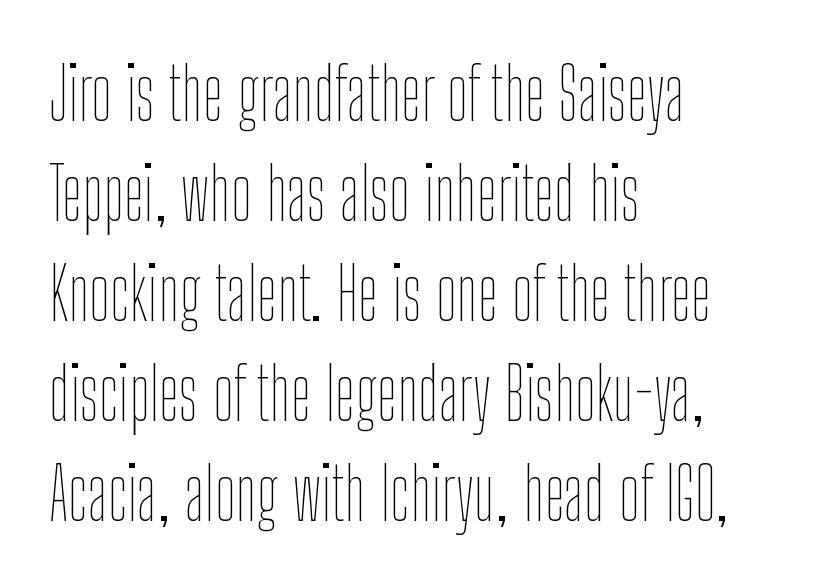
Character widths vary here, with narrow letters taking less room than wide ones. Nothing unusual about the tracking: characters are spaced as the font intends. Check under the words: just untouched page. The block of text has a typical density, with ordinary space between rows. If you drew a line through each stem, it would be perfectly vertical.
